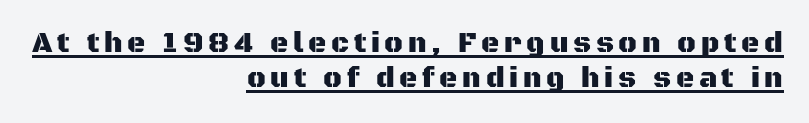
{"serif": "no", "italic": "no", "width": "normal", "stroke_contrast": "medium", "x_height": "large", "monospaced": "no", "underline": "yes", "align": "right", "line_spacing": "normal", "line_spacing_ratio": 1.25, "glyph_px": 28}
